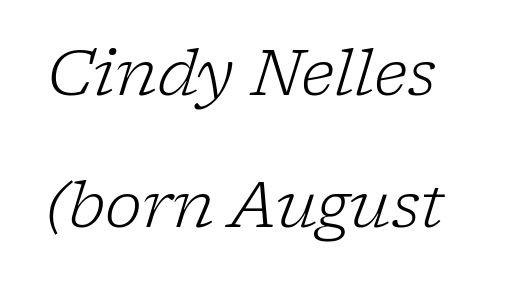
{"serif": "yes", "italic": "yes", "lean": "right", "slant_degrees": 17, "bold": "no", "weight": "light", "width": "normal", "stroke_contrast": "low", "x_height": "medium", "monospaced": "no", "underline": "no", "line_spacing": "loose", "line_spacing_ratio": 2.1, "letter_spacing": "normal", "letter_spacing_em": 0.0, "glyph_px": 63}
